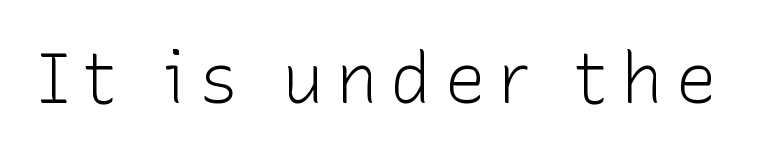
{"serif": "no", "italic": "no", "bold": "no", "weight": "light", "width": "normal", "stroke_contrast": "low", "x_height": "medium", "monospaced": "no", "underline": "no", "glyph_px": 70}
